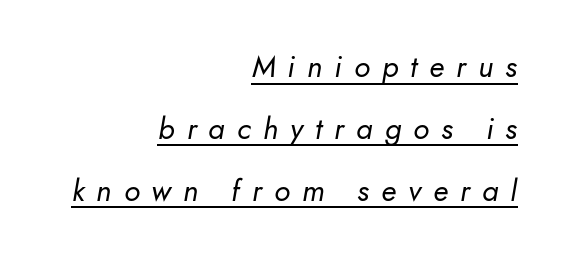
Q: Is the text bold? A: No.
Q: Is the text italic (slanted)? A: Yes, it leans right by about 10 degrees.
Q: Is the text underlined? A: Yes.
Q: How is the paragraph aligned? A: Right-aligned.
Q: Is the spacing between letters normal or unusually wide? A: Unusually wide.
Q: Is the spacing between lines tight, normal or loose? A: Loose.
Q: Width (condensed, normal, or wide)? A: Normal.
Q: Stroke contrast? A: Low.
Q: x-height? A: Small.
Q: Monospaced? A: No.
